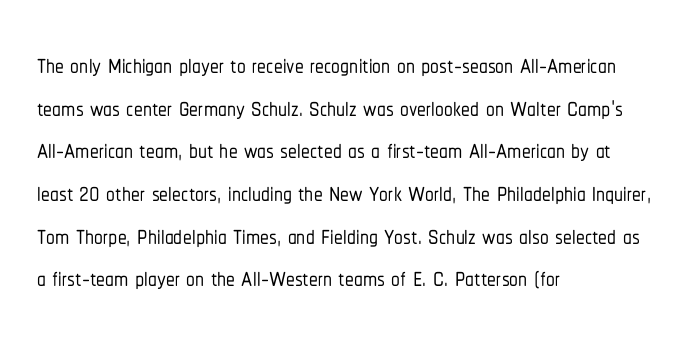
Q: Is the text italic (slanted)? A: No, it is upright.
Q: Is the typeface a serif or a sans-serif typeface? A: Sans-serif.
Q: Is the text underlined? A: No.
Q: How is the paragraph aligned? A: Left-aligned.
Q: Is the spacing between letters normal or unusually wide? A: Normal.
Q: Width (condensed, normal, or wide)? A: Condensed.
Q: Stroke contrast? A: Low.
Q: x-height? A: Medium.
Q: Monospaced? A: No.
